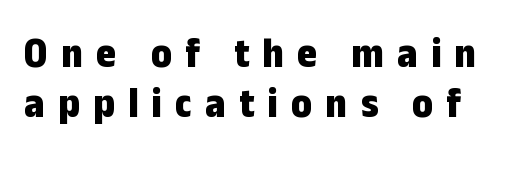
Unlike a traditional serif, this face leaves its strokes unadorned. Varying glyph widths throughout — classic text-font behaviour. Short note: letters widely spaced. Each row of text sits above clean, open space.
